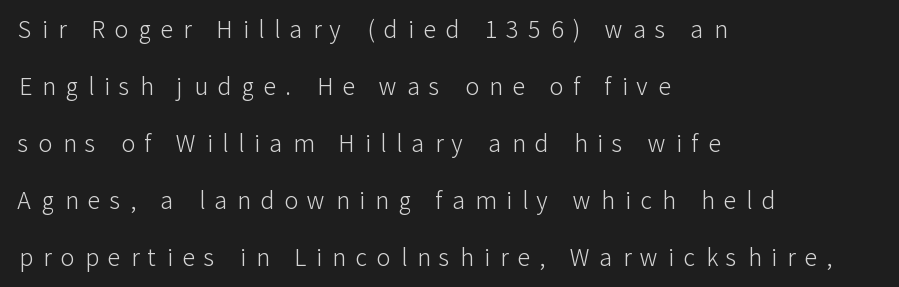
Display-style spreading of the glyphs; the letterfit is very open. This rendering uses left alignment, leaving the right contour irregular. The passage shown is not bold in any degree. Underlining? Definitely not there. This sample trades compactness for vertical openness between lines.
